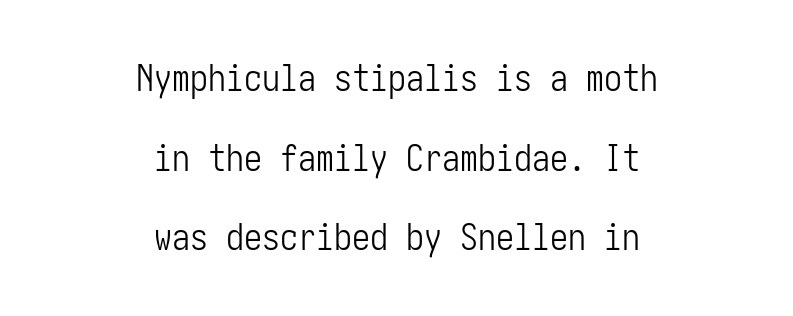
The image shows 36 px light, condensed sans-serif type, upright; set centered, loose line spacing (2.21x), normal letter spacing, not underlined; low stroke contrast and a medium x-height.
